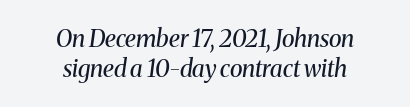
The weight tops out at a normal text grade. This rendering features lettering with no underline. Alignment: centered. This is oblique type, the kind used for emphasis or titles. This sample uses plain, unmodified letter spacing.
